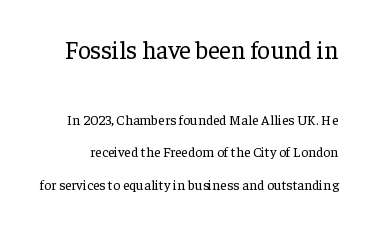
The image shows 25 px text type, upright; set loose line spacing (2.32x), normal letter spacing, not underlined; the first (top) block is 1.79x larger.
